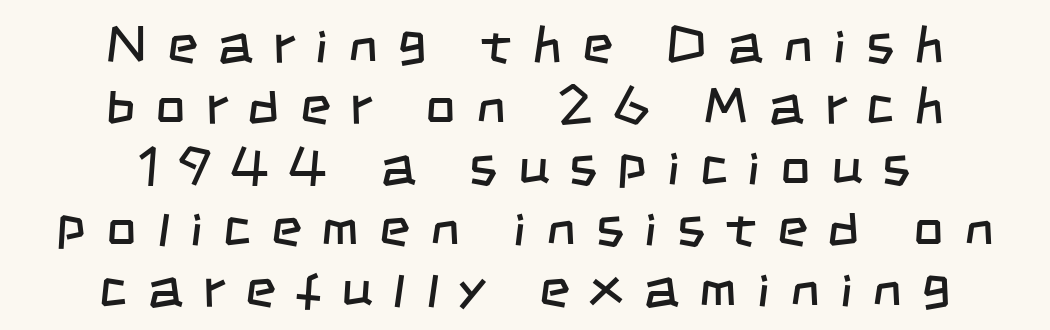
{"serif": "no", "bold": "no", "weight": "regular", "width": "condensed", "stroke_contrast": "low", "x_height": "large", "monospaced": "no", "underline": "no", "align": "center", "line_spacing": "tight", "line_spacing_ratio": 1.15, "letter_spacing": "wide", "letter_spacing_em": 0.38, "glyph_px": 53}
